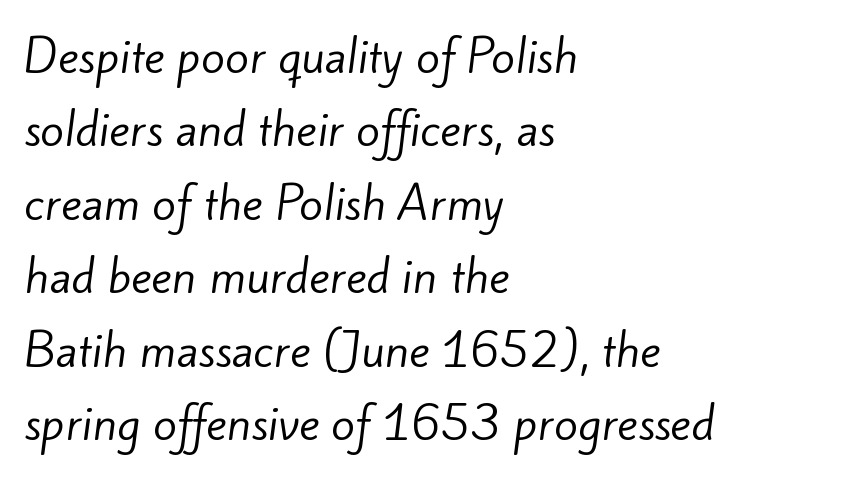
The image shows 44 px regular-weight sans-serif type; set left-aligned, normal line spacing (1.67x), normal letter spacing, not underlined; low stroke contrast and a small x-height.
